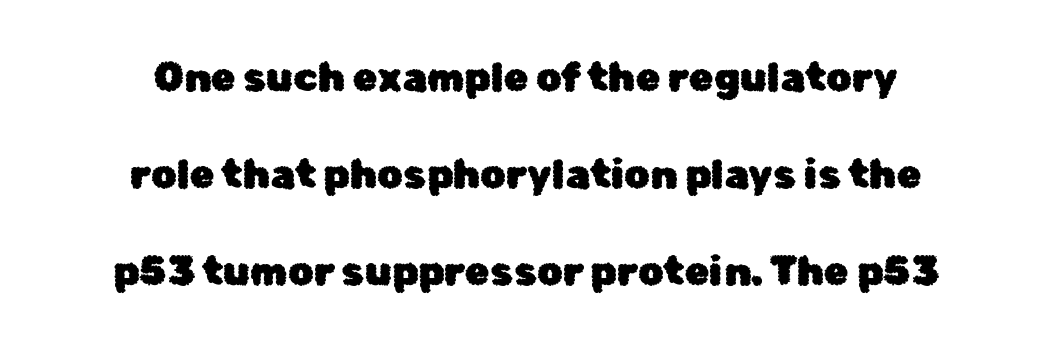
These lines were composed using upright roman letters. The passage shown is typed in a proportional face where columns would drift. Type without underlining. The type family on display is of the sans-serif kind. The designer dialed line spacing up above the default.
